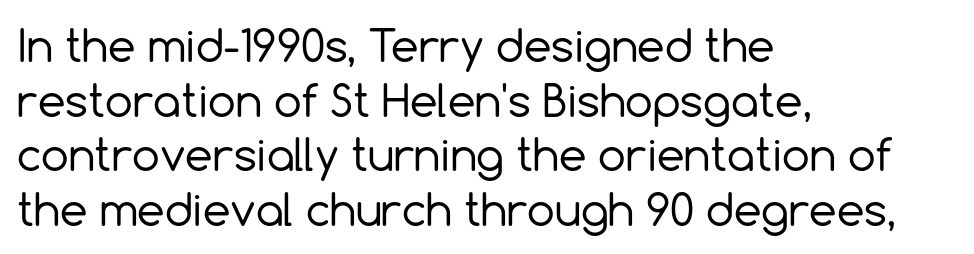
The strokes carry an ordinary text weight at most. Each letter's strokes conclude bluntly, with no projecting serifs. The line texture is even and compact thanks to regular tracking. Is the block centered? No — it sits flush against the left margin. This sample has the flowing, uneven cadence of proportional lettering.
